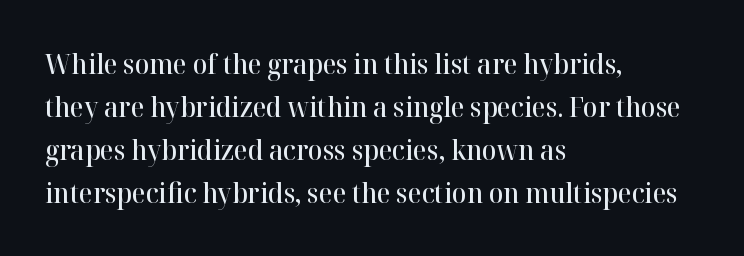
Q: Is the text bold? A: Semi-bold.
Q: Is the text italic (slanted)? A: No, it is upright.
Q: Is the text underlined? A: No.
Q: How is the paragraph aligned? A: Left-aligned.
Q: Is the spacing between letters normal or unusually wide? A: Normal.
Q: Is the spacing between lines tight, normal or loose? A: Normal.
